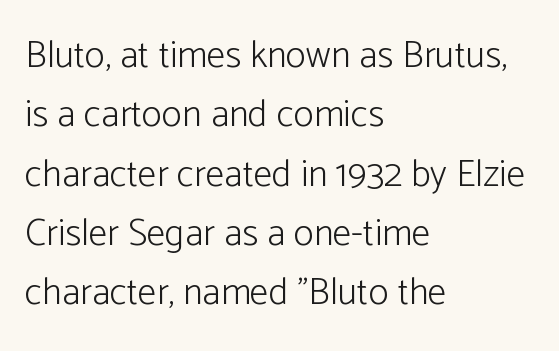
Descender tails drop into unmarked territory. Does extra space separate the letters? No, they use regular spacing. Character widths vary here, with narrow letters taking less room than wide ones. This is roman type, the default non-slanted kind.
